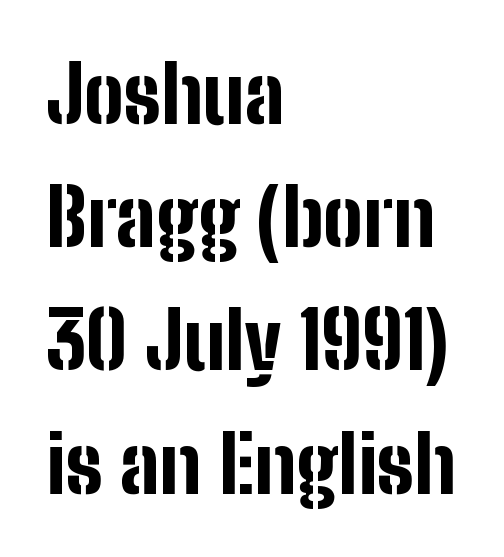
{"serif": "no", "italic": "no", "bold": "yes", "weight": "bold", "width": "condensed", "stroke_contrast": "low", "x_height": "medium", "monospaced": "no", "underline": "no", "align": "left", "line_spacing": "normal", "line_spacing_ratio": 1.56, "letter_spacing": "normal", "letter_spacing_em": 0.0, "glyph_px": 79}
